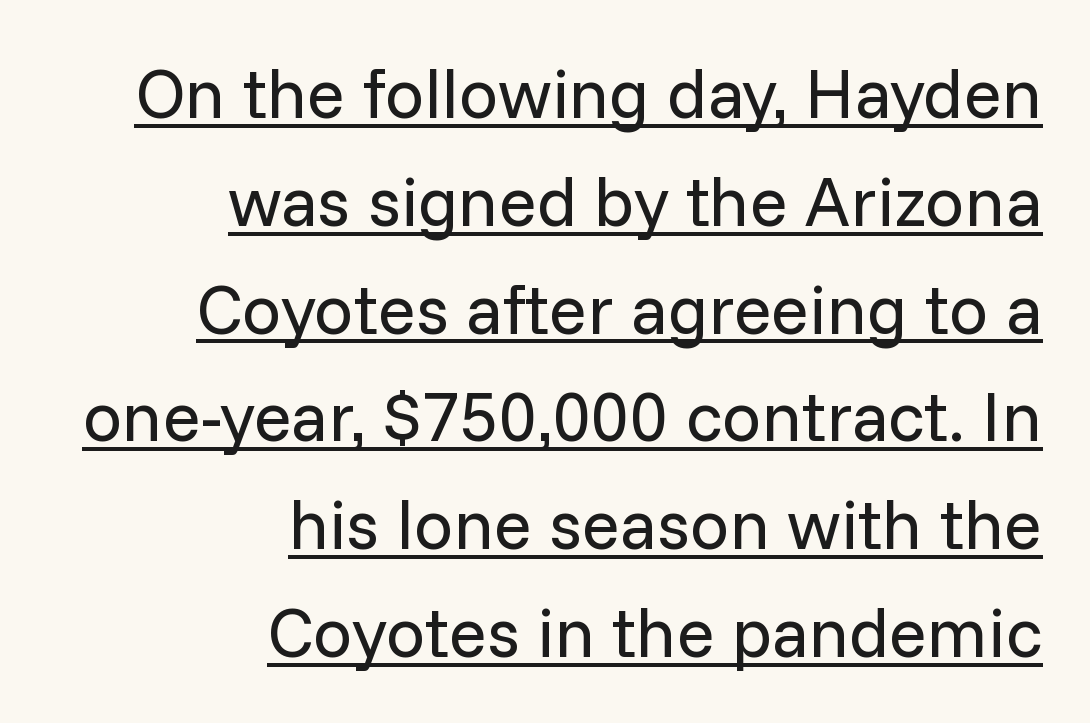
Q: Is the text bold? A: No.
Q: Is the text italic (slanted)? A: No, it is upright.
Q: Is the typeface a serif or a sans-serif typeface? A: Sans-serif.
Q: Is the text underlined? A: Yes.
Q: How is the paragraph aligned? A: Right-aligned.
Q: Is the spacing between letters normal or unusually wide? A: Normal.
Q: Is the spacing between lines tight, normal or loose? A: Normal.
Q: Width (condensed, normal, or wide)? A: Normal.
Q: Stroke contrast? A: Low.
Q: x-height? A: Medium.
Q: Monospaced? A: No.
